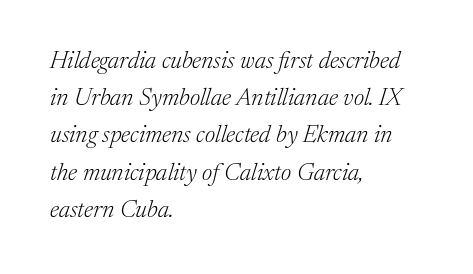
Q: Is the text bold? A: No.
Q: Is the text italic (slanted)? A: Yes, it leans right by about 17 degrees.
Q: Is the text underlined? A: No.
Q: How is the paragraph aligned? A: Left-aligned.
Q: Is the spacing between letters normal or unusually wide? A: Normal.
Q: Is the spacing between lines tight, normal or loose? A: Normal.
